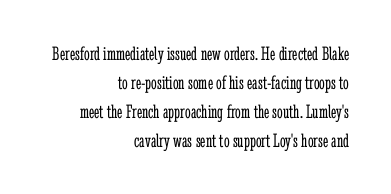
Q: Is the text bold? A: No.
Q: Is the text italic (slanted)? A: No, it is upright.
Q: Is the text underlined? A: No.
Q: How is the paragraph aligned? A: Right-aligned.
Q: Is the spacing between letters normal or unusually wide? A: Normal.
Q: Is the spacing between lines tight, normal or loose? A: Normal.
